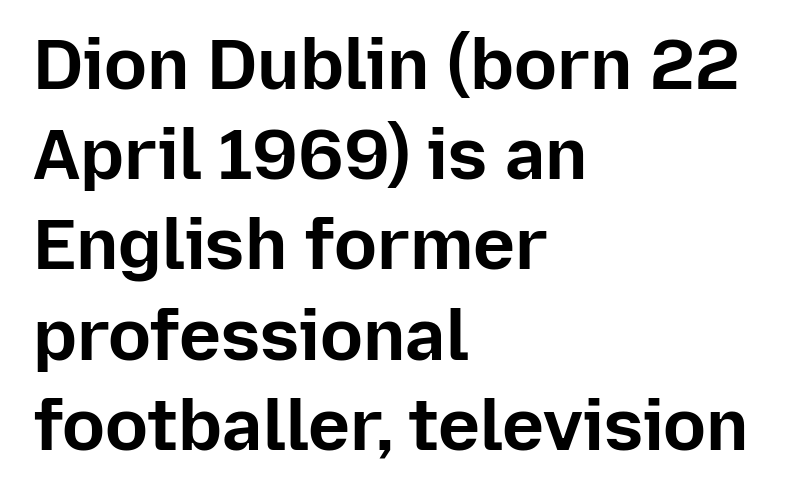
Q: Is the text bold? A: Yes.
Q: Is the text italic (slanted)? A: No, it is upright.
Q: Is the typeface a serif or a sans-serif typeface? A: Sans-serif.
Q: Is the text underlined? A: No.
Q: How is the paragraph aligned? A: Left-aligned.
Q: Is the spacing between letters normal or unusually wide? A: Normal.
Q: Is the spacing between lines tight, normal or loose? A: Normal.
Q: Width (condensed, normal, or wide)? A: Normal.
Q: Stroke contrast? A: Low.
Q: x-height? A: Medium.
Q: Monospaced? A: No.
